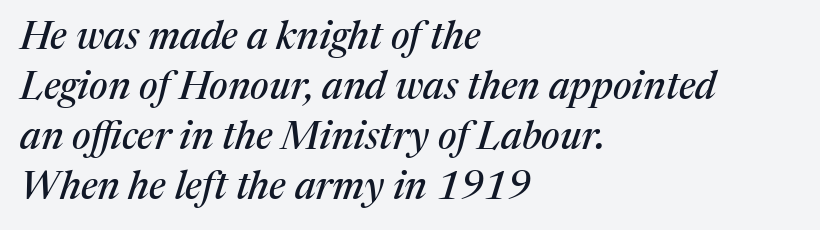
Words appear dense and cohesive because spacing is normal. The passage shown is typed in a proportional face where columns would drift. Check the space under the baseline: it is left empty. Summary of vertical rhythm: regular, with standard interline spacing. The compositor pushed each line to the left boundary. A typesetter would mark this as italic.
